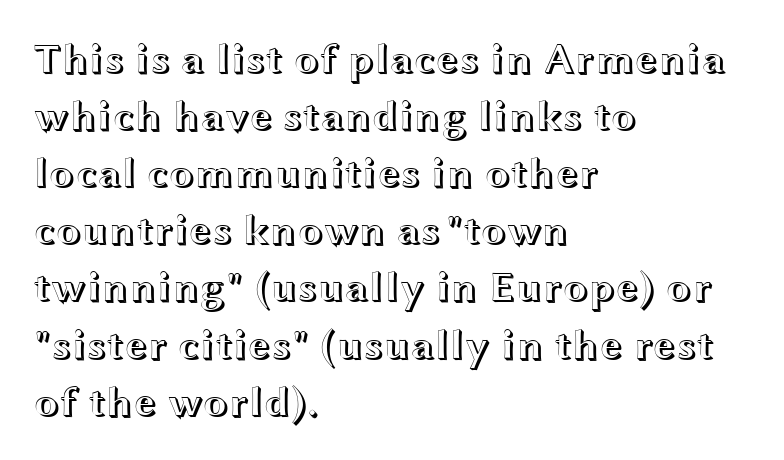
Q: Is the text italic (slanted)? A: No, it is upright.
Q: Is the text underlined? A: No.
Q: How is the paragraph aligned? A: Left-aligned.
Q: Is the spacing between letters normal or unusually wide? A: Normal.
Q: Is the spacing between lines tight, normal or loose? A: Normal.
Q: Width (condensed, normal, or wide)? A: Wide.
Q: x-height? A: Medium.
Q: Monospaced? A: No.
